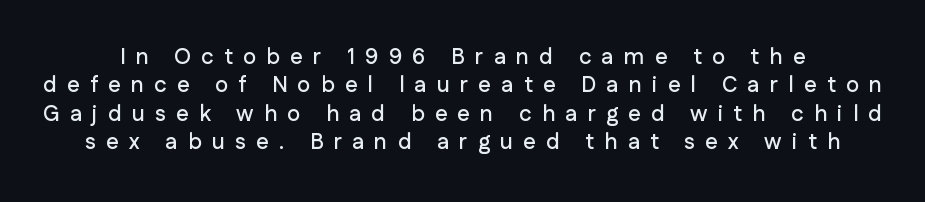
The glyphs are unaccompanied by any horizontal stroke below them. Honestly, the letter spacing is so wide it's the main thing you notice. Tall strokes in this sample are plumb rather than angled. Interline gaps are of average width in this sample.
